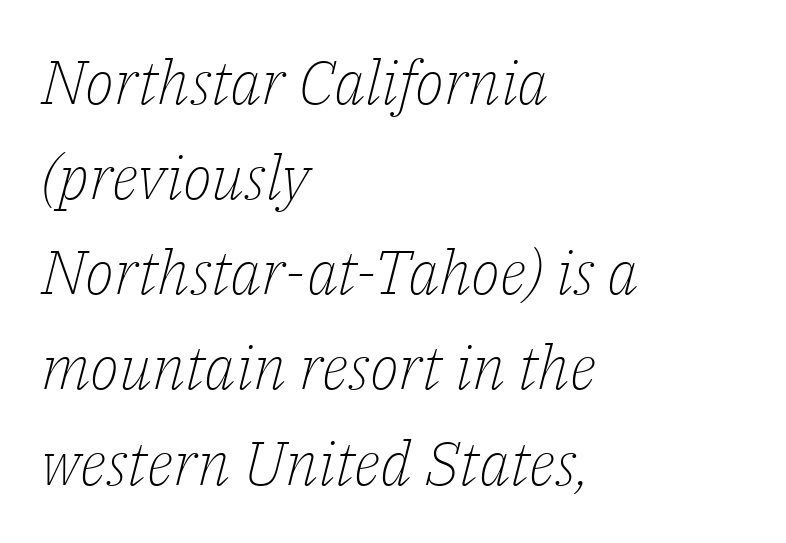
The image shows 61 px light serif type, italic (leaning right); set left-aligned, normal line spacing (1.56x), normal letter spacing, not underlined; low stroke contrast and a medium x-height.
